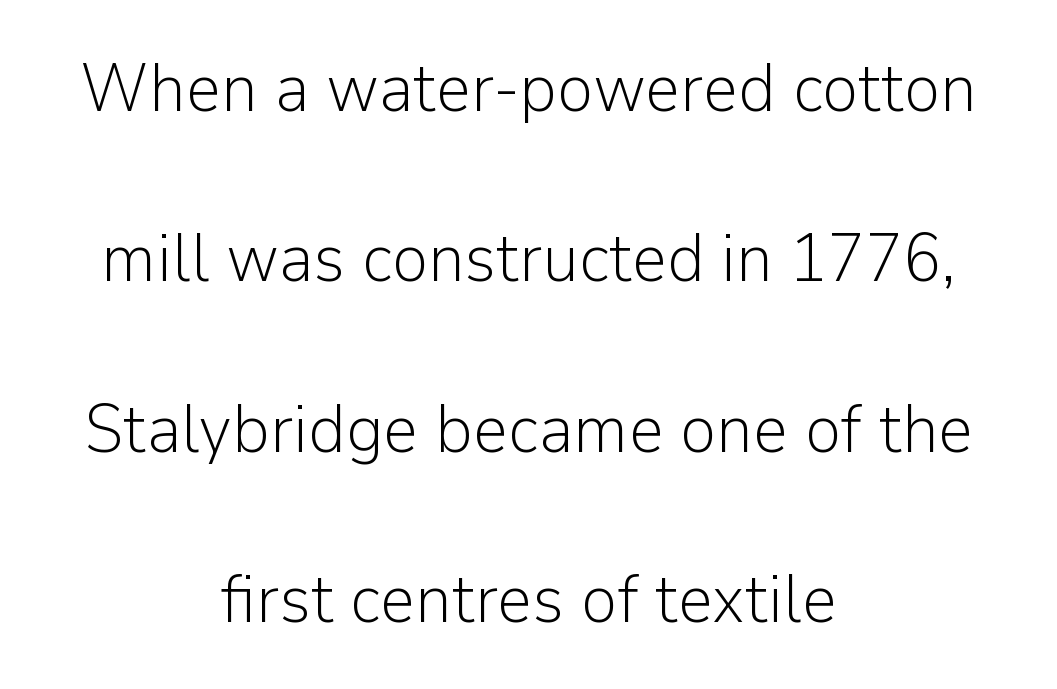
{"serif": "no", "italic": "no", "bold": "no", "weight": "light", "width": "normal", "stroke_contrast": "low", "x_height": "medium", "monospaced": "no", "underline": "no", "align": "center", "line_spacing": "loose", "line_spacing_ratio": 2.47, "letter_spacing": "normal", "letter_spacing_em": 0.0, "glyph_px": 69}
